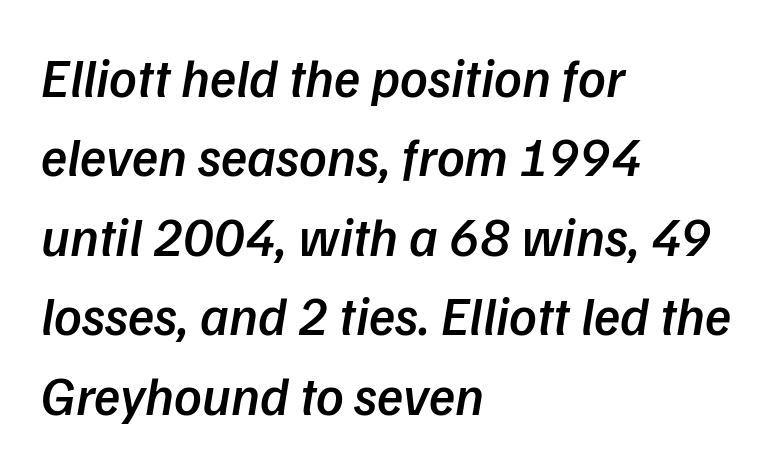
Look at the stroke-to-counter ratio: somewhat heavy, a semibold. These lines are rendered in a variable-pitch font. Characters are canted at an angle relative to the baseline's perpendicular. This block has exactly the height ordinary leading produces.
